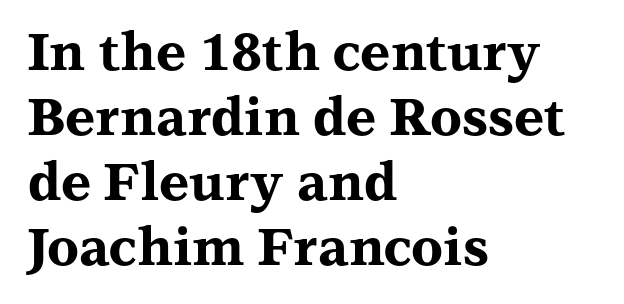
{"serif": "yes", "italic": "no", "bold": "yes", "weight": "bold", "width": "wide", "stroke_contrast": "medium", "x_height": "medium", "monospaced": "no", "underline": "no", "align": "left", "line_spacing": "normal", "line_spacing_ratio": 1.25, "letter_spacing": "normal", "letter_spacing_em": 0.0, "glyph_px": 52}
